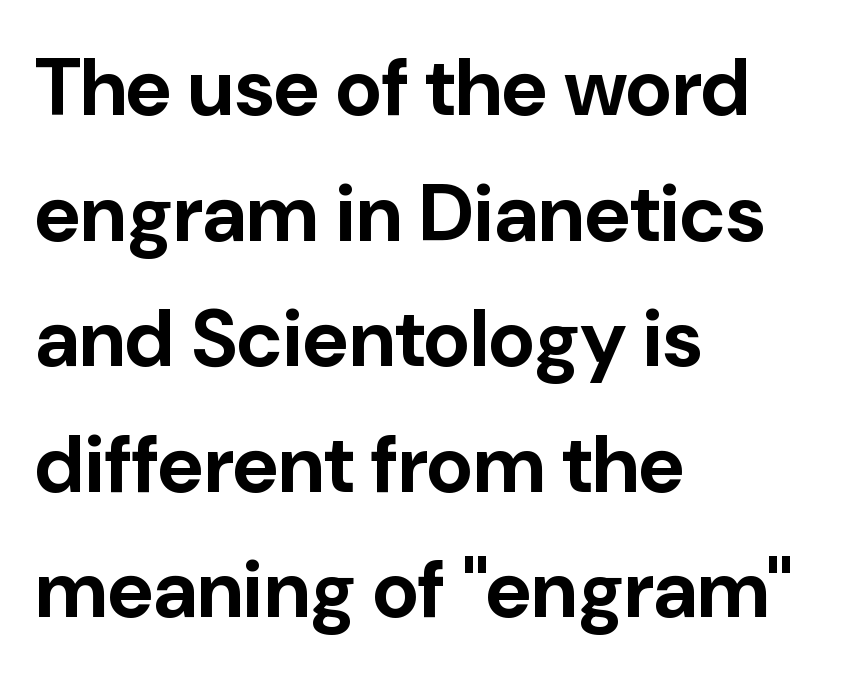
{"serif": "no", "italic": "no", "bold": "yes", "weight": "bold", "width": "normal", "stroke_contrast": "low", "x_height": "medium", "monospaced": "no", "underline": "no", "align": "left", "line_spacing": "normal", "line_spacing_ratio": 1.57, "letter_spacing": "normal", "letter_spacing_em": 0.0, "glyph_px": 80}
